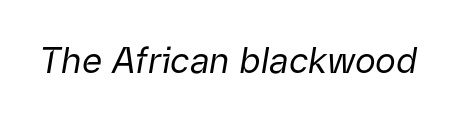
{"italic": "yes", "lean": "right", "slant_degrees": 9, "bold": "no", "weight": "regular", "width": "normal", "stroke_contrast": "low", "x_height": "medium", "monospaced": "no", "underline": "no", "letter_spacing": "normal", "letter_spacing_em": 0.0, "glyph_px": 35}
